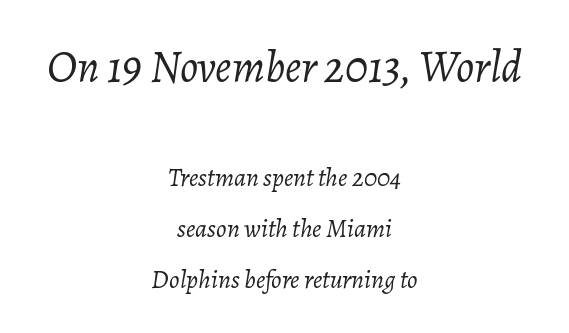
A typesetter would mark this as italic. Each word holds together tightly as a unit, with standard inter-letter gaps. Do the characters align in a grid? No, the font is proportional. Block one is the big one; block two sits smaller underneath. Leftover space on each line is divided equally before and after the words. Bare-footed words on every line.
